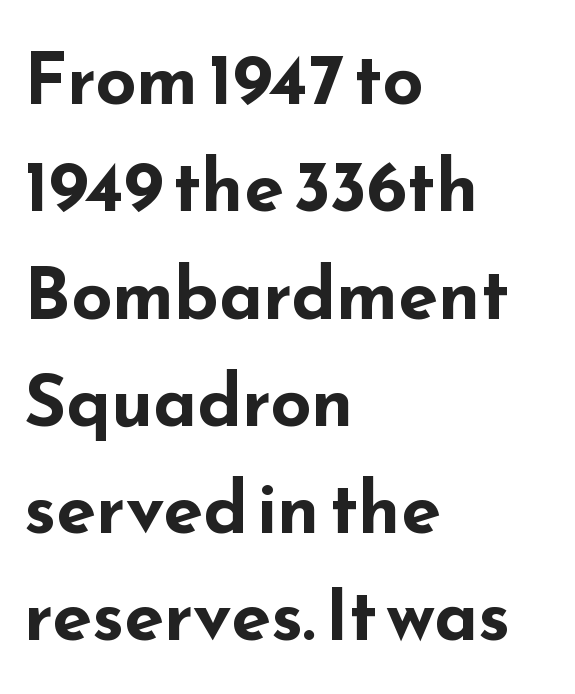
Q: Is the text bold? A: Yes.
Q: Is the text italic (slanted)? A: No, it is upright.
Q: Is the typeface a serif or a sans-serif typeface? A: Sans-serif.
Q: Is the text underlined? A: No.
Q: How is the paragraph aligned? A: Left-aligned.
Q: Is the spacing between letters normal or unusually wide? A: Normal.
Q: Is the spacing between lines tight, normal or loose? A: Normal.
Q: Width (condensed, normal, or wide)? A: Wide.
Q: Stroke contrast? A: Low.
Q: x-height? A: Small.
Q: Monospaced? A: No.
